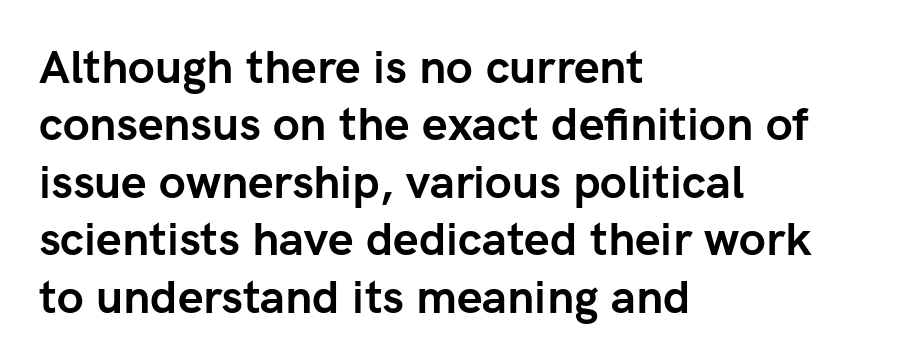
Q: Is the text bold? A: Yes.
Q: Is the text italic (slanted)? A: No, it is upright.
Q: Is the typeface a serif or a sans-serif typeface? A: Sans-serif.
Q: Is the text underlined? A: No.
Q: How is the paragraph aligned? A: Left-aligned.
Q: Is the spacing between letters normal or unusually wide? A: Normal.
Q: Is the spacing between lines tight, normal or loose? A: Normal.
Q: Width (condensed, normal, or wide)? A: Normal.
Q: Stroke contrast? A: Low.
Q: x-height? A: Medium.
Q: Monospaced? A: No.
